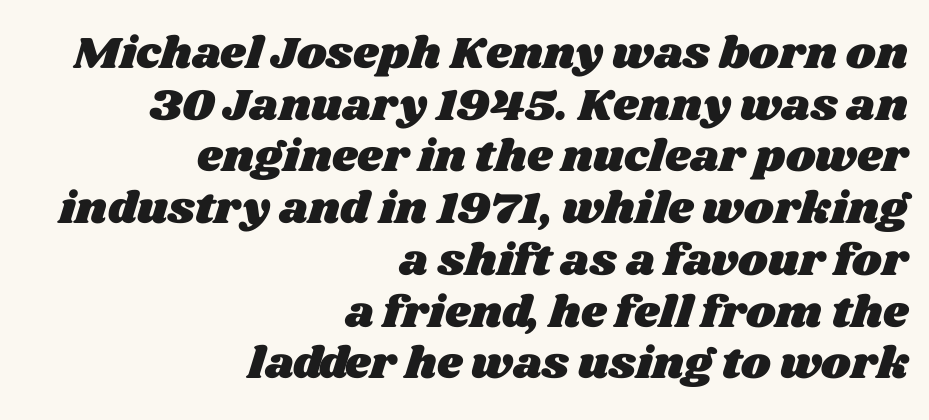
The image shows 45 px wide type; set right-aligned, tight line spacing (1.15x), normal letter spacing, not underlined; medium stroke contrast and a large x-height.
